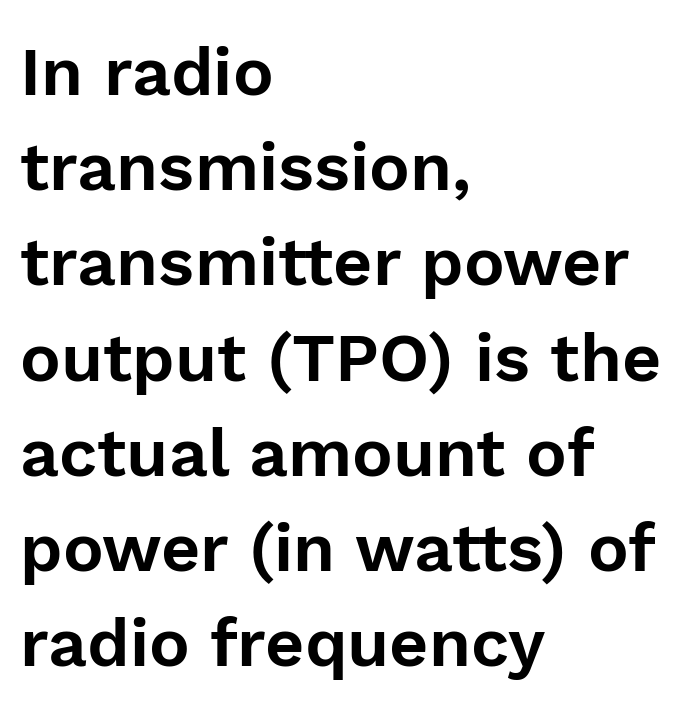
{"serif": "no", "italic": "no", "width": "normal", "stroke_contrast": "low", "x_height": "medium", "monospaced": "no", "underline": "no", "align": "left", "line_spacing": "normal", "line_spacing_ratio": 1.4, "letter_spacing": "normal", "letter_spacing_em": 0.0, "glyph_px": 68}
